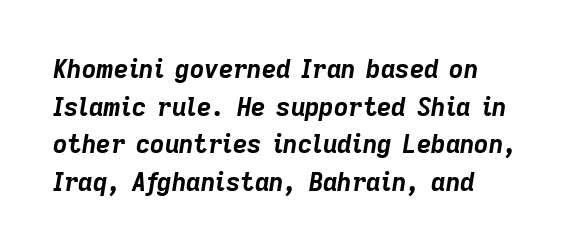
{"italic": "yes", "lean": "right", "slant_degrees": 9, "bold": "yes", "underline": "no", "align": "left", "line_spacing": "normal", "line_spacing_ratio": 1.51, "letter_spacing": "normal", "letter_spacing_em": 0.0, "glyph_px": 25}
